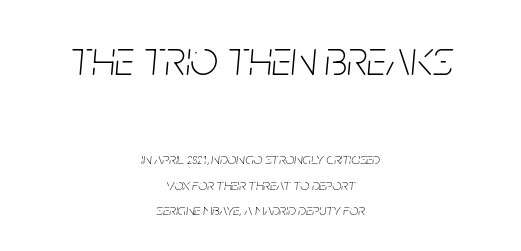
Check under the words: just untouched page. Scale decreases going downward across the two blocks. The passage shown is typed in a proportional face where columns would drift. The passage shown leans; its letterforms are oblique. In terms of leading, this rendering sits right in the middle.
